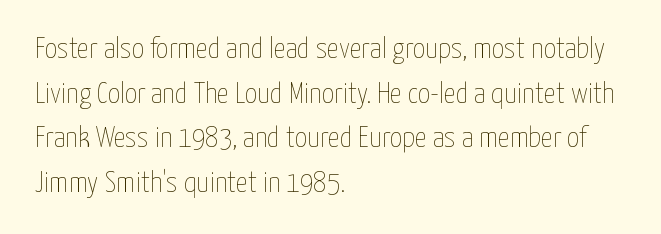
Proportional: the letters do not fall into vertical columns. Each new line begins a customary step beneath the previous one. The tracking reads as untouched default to a designer's eye. On a weight scale, this lands at 450 or below. A clean baseline with only descenders dipping below it.
